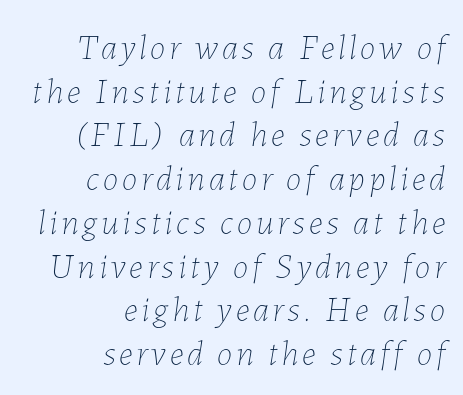
The image shows 35 px thin type, italic (leaning right); set right-aligned, normal line spacing (1.25x), not underlined; low stroke contrast and a medium x-height.
